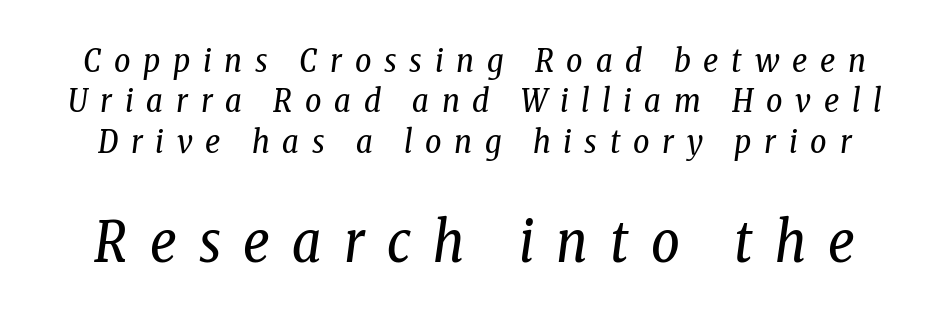
{"serif": "yes", "italic": "yes", "lean": "right", "slant_degrees": 8, "bold": "no", "weight": "regular", "width": "condensed", "stroke_contrast": "low", "x_height": "medium", "monospaced": "no", "underline": "no", "line_spacing": "normal", "line_spacing_ratio": 1.26, "letter_spacing": "wide", "letter_spacing_em": 0.4, "larger_block": "second", "size_ratio": 1.75, "glyph_px": 56}
